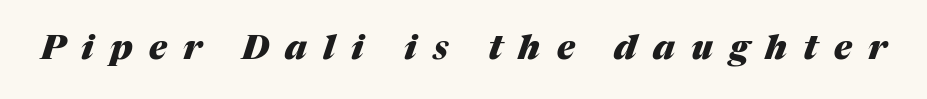
Tall strokes in this sample are angled rather than plumb. The font is running at its bold setting. Check under the words: just untouched page. The passage shown has open, widely tracked lettering throughout.
